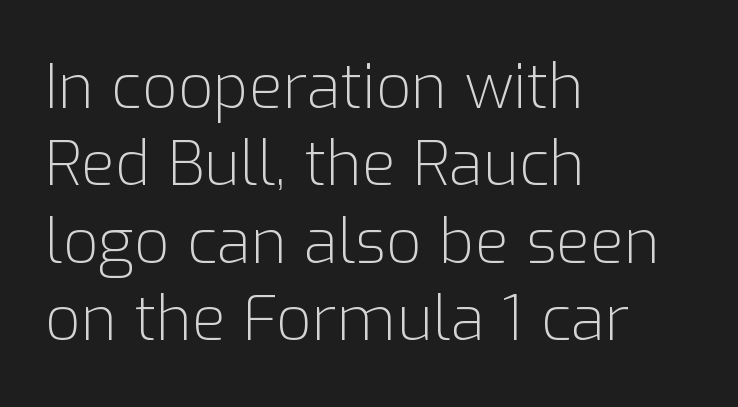
Q: Is the text bold? A: No.
Q: Is the text italic (slanted)? A: No, it is upright.
Q: Is the typeface a serif or a sans-serif typeface? A: Sans-serif.
Q: Is the text underlined? A: No.
Q: How is the paragraph aligned? A: Left-aligned.
Q: Is the spacing between letters normal or unusually wide? A: Normal.
Q: Is the spacing between lines tight, normal or loose? A: Normal.
Q: Width (condensed, normal, or wide)? A: Normal.
Q: Stroke contrast? A: Low.
Q: x-height? A: Medium.
Q: Monospaced? A: No.
